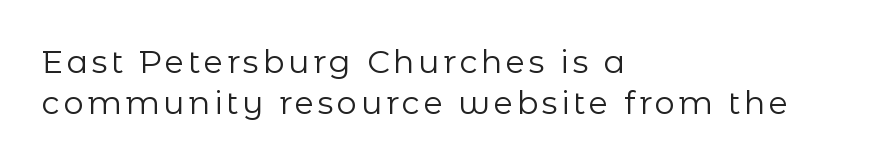
Q: Is the text bold? A: No.
Q: Is the text italic (slanted)? A: No, it is upright.
Q: Is the typeface a serif or a sans-serif typeface? A: Sans-serif.
Q: Is the text underlined? A: No.
Q: How is the paragraph aligned? A: Left-aligned.
Q: Is the spacing between lines tight, normal or loose? A: Normal.
Q: Width (condensed, normal, or wide)? A: Normal.
Q: Stroke contrast? A: Low.
Q: x-height? A: Medium.
Q: Monospaced? A: No.
